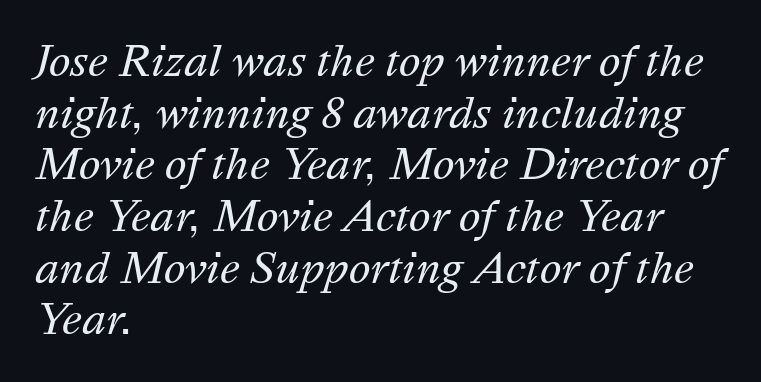
The image shows 41 px regular-weight type, italic (leaning right); set left-aligned, normal line spacing (1.26x), normal letter spacing, not underlined; medium stroke contrast and a medium x-height.
